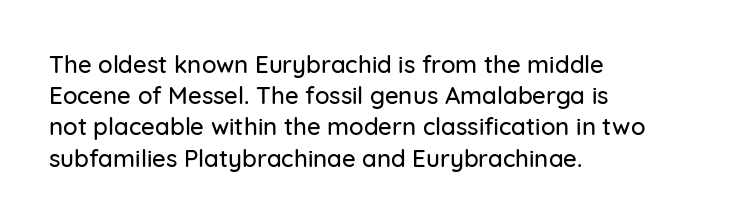
The image shows 24 px text type, upright; set left-aligned, normal line spacing (1.3x), normal letter spacing, not underlined.
